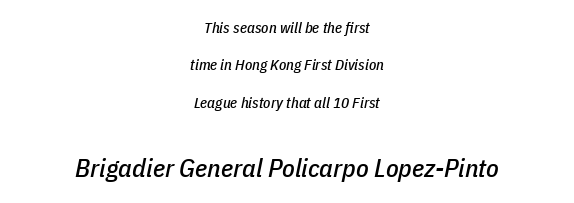
{"italic": "yes", "lean": "right", "slant_degrees": 11, "underline": "no", "align": "center", "line_spacing": "loose", "line_spacing_ratio": 2.5, "letter_spacing": "normal", "letter_spacing_em": 0.0, "larger_block": "second", "size_ratio": 1.73, "glyph_px": 26}
